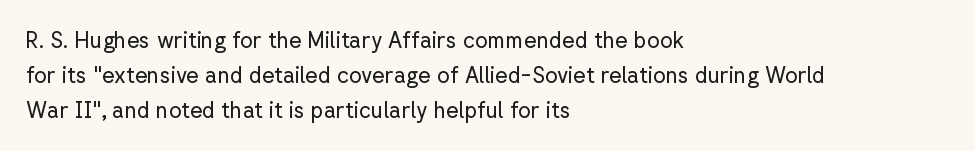
All the whitespace from short lines collects on the right. No extra tracking has been applied to these lines. Characters remain perfectly vertical along every line. The space beneath each line is pristine and unruled. Vertical stems look standard width or narrower in stroke.
